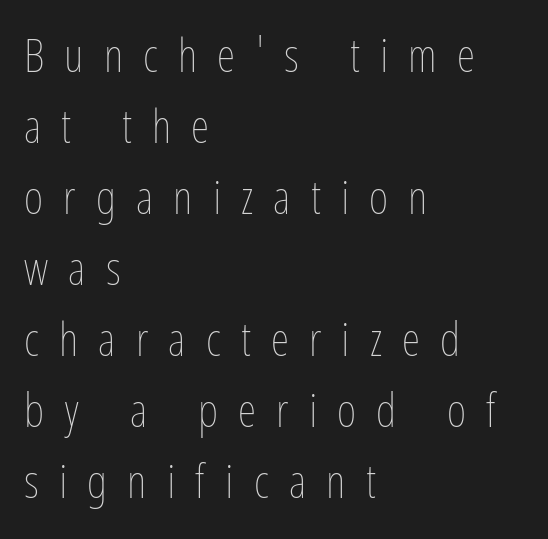
A quiet, ordinary-to-light weight characterises the typeface. Teacher's note: observe the even left margin — that is flush-left alignment. Do the letters lean? They stand straight. The leading is moderate, giving the passage an even texture. Honestly, there is no underline to notice here at all. Note the varied advance widths — an 'i' is clearly narrower than an 'm'.
